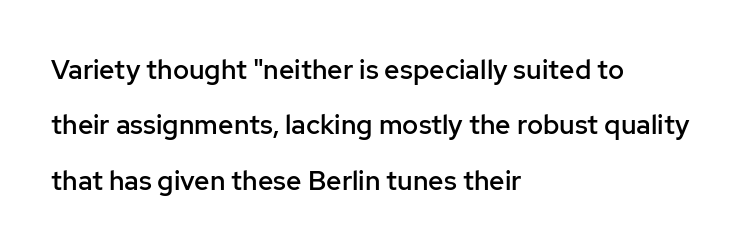
The words here are not underlined. Tracking value appears to be zero — textbook default spacing. Line beginnings align vertically; line endings do not. The leading is generous, giving the passage an open texture. Is the type bold? Partly — it's a semibold, heavier than regular but not fully bold.
